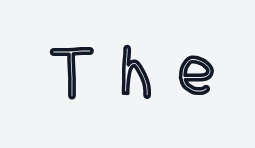
How are the letters spaced? Widely, with obvious added tracking. The words here are not underlined. The letters advance in unequal steps, a hallmark of proportional type. Italic? Not at all — the glyphs are vertical.
